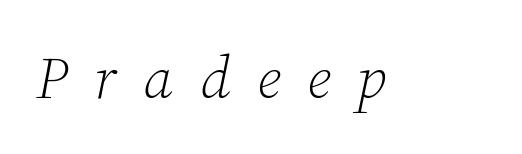
The image shows 59 px light serif type, italic (leaning right); set unusually wide letter spacing (+0.45 em), not underlined; low stroke contrast and a medium x-height.
